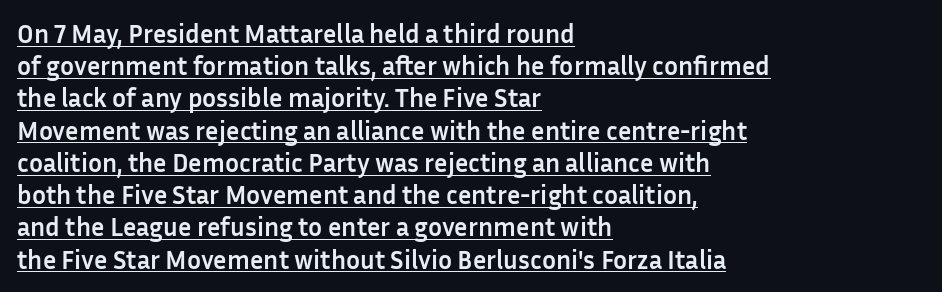
The image shows 26 px bold type, upright; set left-aligned, line spacing 1.24x, normal letter spacing, underlined.
